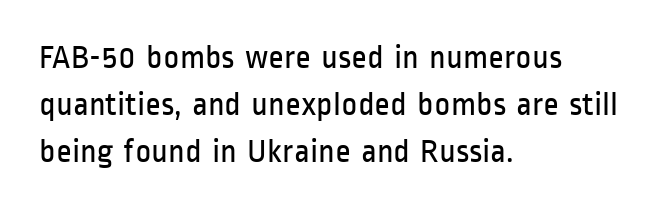
This block has exactly the height ordinary leading produces. The strokes carry an ordinary text weight at most. Each row of text sits above clean, open space. This sample has the flowing, uneven cadence of proportional lettering. When letters stand straight like this, we call the style roman or upright.
